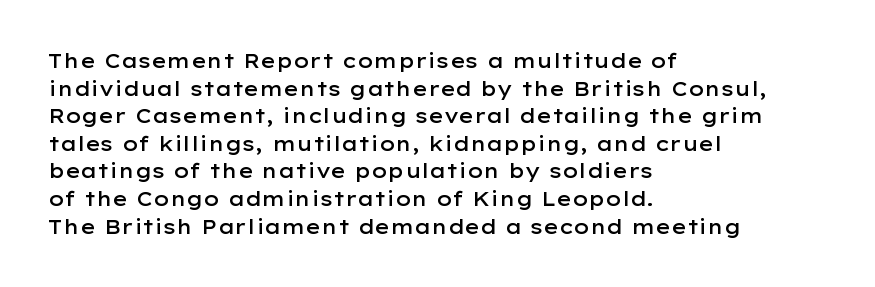
Q: Is the text bold? A: Semi-bold.
Q: Is the text italic (slanted)? A: No, it is upright.
Q: Is the text underlined? A: No.
Q: How is the paragraph aligned? A: Left-aligned.
Q: Is the spacing between letters normal or unusually wide? A: Normal.
Q: Is the spacing between lines tight, normal or loose? A: Normal.
